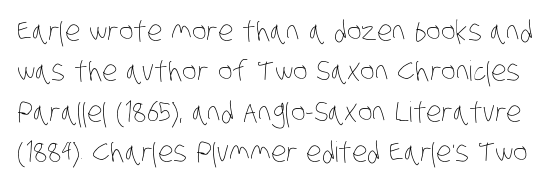
Rule under the text: the space is simply empty. The typeface has the unassuming heft of standard copy or less. The type is set solid horizontally, with unmodified tracking. The passage shown is typed in a proportional face where columns would drift. Horizontal bands of white between lines are of average thickness.
